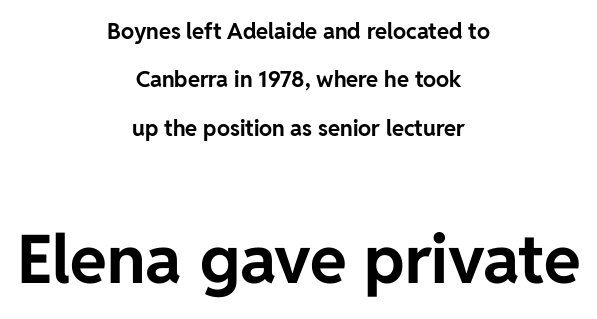
{"serif": "no", "italic": "no", "bold": "yes", "weight": "bold", "width": "normal", "stroke_contrast": "low", "x_height": "medium", "monospaced": "no", "underline": "no", "align": "center", "line_spacing": "loose", "line_spacing_ratio": 2.2, "letter_spacing": "normal", "letter_spacing_em": 0.0, "larger_block": "second", "size_ratio": 3.05, "glyph_px": 67}
